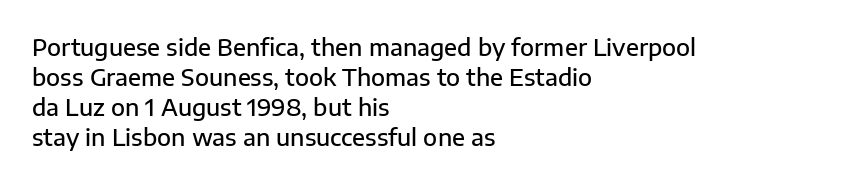
The image shows 23 px text type, upright; set left-aligned, normal line spacing (1.3x), normal letter spacing, not underlined.
